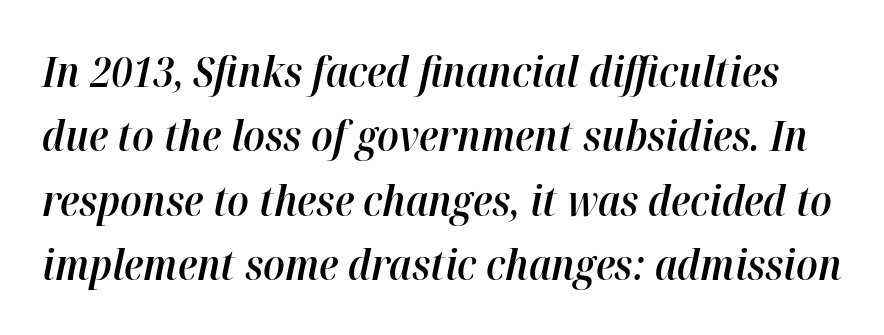
Spacing verdict: proportional, widths tailored to each character. Check under the words: just untouched page. The specimen reads as italic at a glance. Spacing between characters is what you'd get straight out of the box. Bold? Not quite — semibold, heavier than regular but stopping short. In terms of leading, this rendering sits right in the middle.
